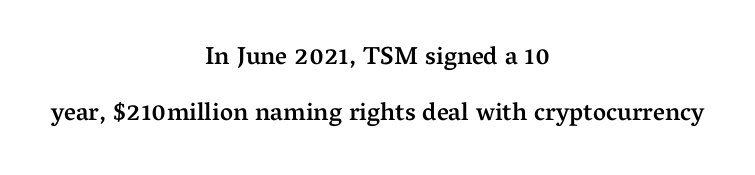
Q: Is the text bold? A: Semi-bold.
Q: Is the text italic (slanted)? A: No, it is upright.
Q: Is the text underlined? A: No.
Q: How is the paragraph aligned? A: Centered.
Q: Is the spacing between letters normal or unusually wide? A: Normal.
Q: Is the spacing between lines tight, normal or loose? A: Loose.
